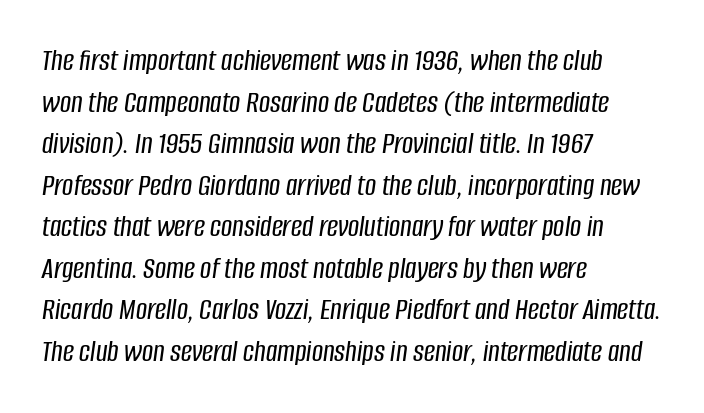
{"italic": "yes", "lean": "right", "slant_degrees": 8, "width": "condensed", "stroke_contrast": "low", "x_height": "large", "monospaced": "no", "underline": "no", "align": "left", "line_spacing": "normal", "line_spacing_ratio": 1.34, "letter_spacing": "normal", "letter_spacing_em": 0.0, "glyph_px": 31}
